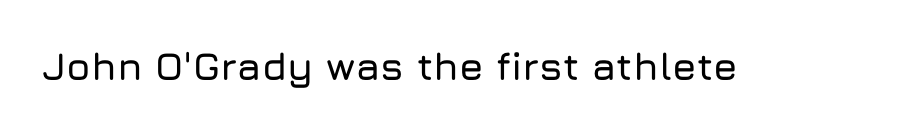
{"serif": "no", "italic": "no", "width": "normal", "stroke_contrast": "low", "x_height": "medium", "monospaced": "no", "underline": "no", "letter_spacing": "normal", "letter_spacing_em": 0.0, "glyph_px": 39}
